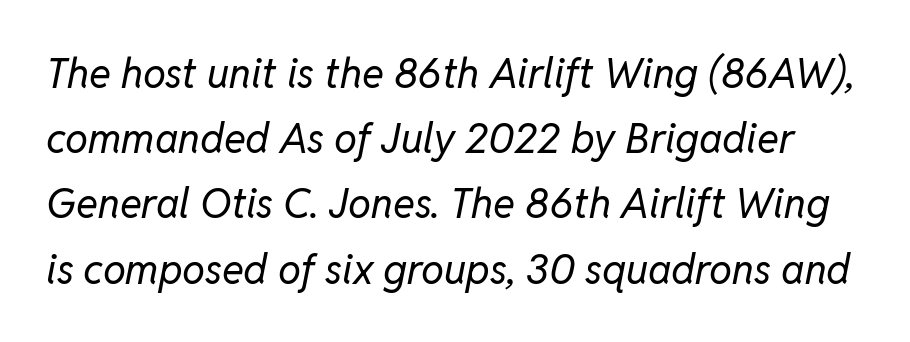
{"italic": "yes", "lean": "right", "slant_degrees": 11, "bold": "no", "weight": "regular", "width": "normal", "stroke_contrast": "low", "x_height": "medium", "monospaced": "no", "underline": "no", "line_spacing": "normal", "line_spacing_ratio": 1.59, "letter_spacing": "normal", "letter_spacing_em": 0.0, "glyph_px": 41}
